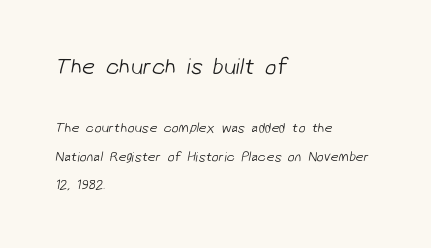
These two chunks differ in scale, with the top chunk taking the larger measure. Notice how the passage keeps a crisp vertical edge on the left only. Caption: standard tracking, unaltered. Check under the words: just untouched page. No heavy texture on the line: the type isn't bold.
